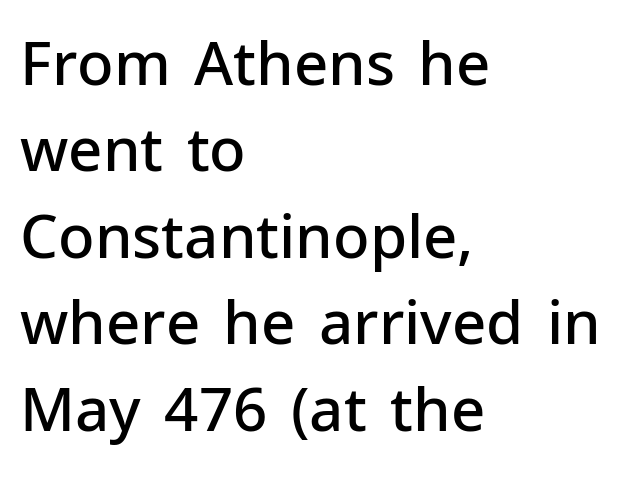
{"serif": "no", "italic": "no", "bold": "semi", "weight": "semibold", "width": "normal", "stroke_contrast": "low", "x_height": "medium", "monospaced": "no", "underline": "no", "align": "left", "line_spacing": "normal", "line_spacing_ratio": 1.44, "letter_spacing": "normal", "letter_spacing_em": 0.0, "glyph_px": 60}
